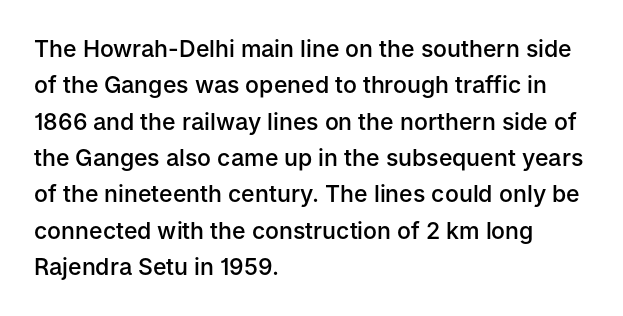
The image shows 23 px text type, upright; set left-aligned, normal line spacing (1.58x), normal letter spacing, not underlined.
